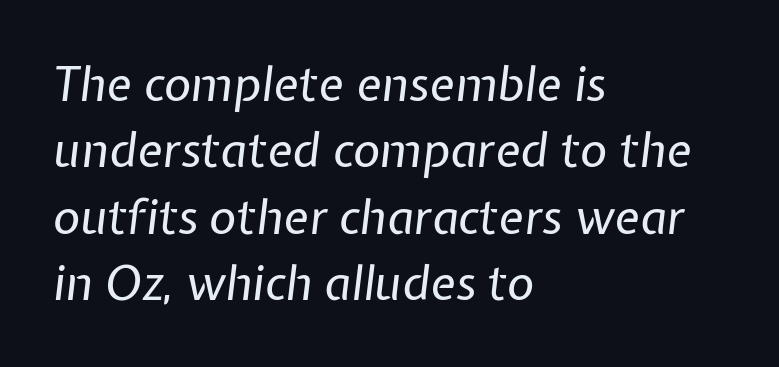
In terms of letterspacing, this is plain default setting. In CSS terms this would be text-align: left. The passage shown stacks its lines at a standard gap. Unmarked baselines from the first word to the last. The letters are slanted; this is an italic face.
